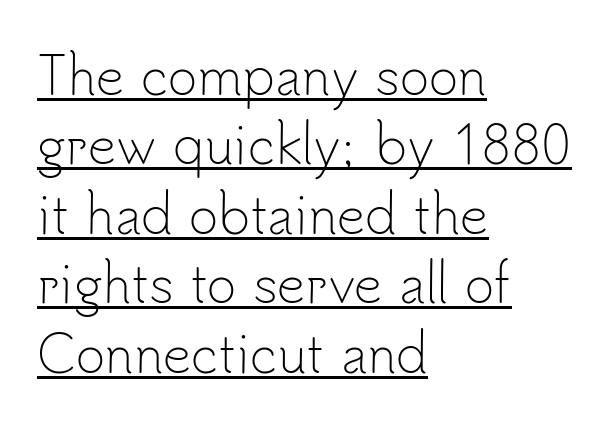
Q: Is the text bold? A: No.
Q: Is the text italic (slanted)? A: No, it is upright.
Q: Is the typeface a serif or a sans-serif typeface? A: Sans-serif.
Q: Is the text underlined? A: Yes.
Q: How is the paragraph aligned? A: Left-aligned.
Q: Is the spacing between letters normal or unusually wide? A: Normal.
Q: Is the spacing between lines tight, normal or loose? A: Normal.
Q: Width (condensed, normal, or wide)? A: Normal.
Q: Stroke contrast? A: Low.
Q: x-height? A: Small.
Q: Monospaced? A: No.
